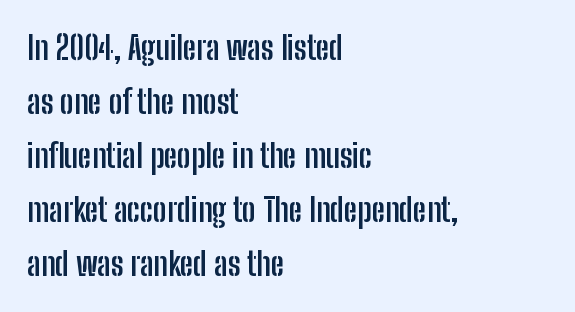
Examine the stroke ends and you'll find no serifs. Compared with an ordinary text face, these strokes are far heavier — a full bold. This sample has the flowing, uneven cadence of proportional lettering. The ragged edge is on the right, which tells us the setting is flush left.
